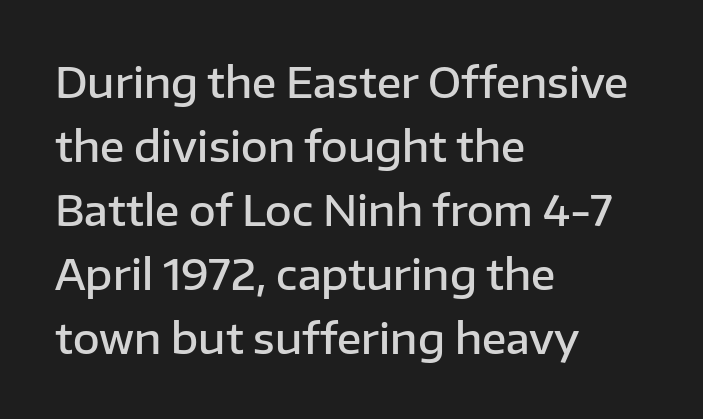
Q: Is the text bold? A: Semi-bold.
Q: Is the text italic (slanted)? A: No, it is upright.
Q: Is the typeface a serif or a sans-serif typeface? A: Sans-serif.
Q: Is the text underlined? A: No.
Q: How is the paragraph aligned? A: Left-aligned.
Q: Is the spacing between letters normal or unusually wide? A: Normal.
Q: Is the spacing between lines tight, normal or loose? A: Normal.
Q: Width (condensed, normal, or wide)? A: Normal.
Q: Stroke contrast? A: Low.
Q: x-height? A: Medium.
Q: Monospaced? A: No.
